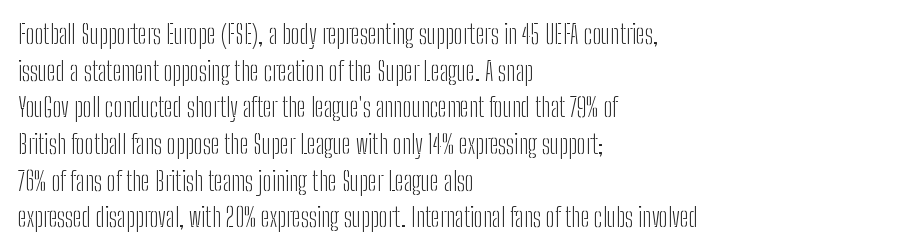
Q: Is the text bold? A: No.
Q: Is the text italic (slanted)? A: No, it is upright.
Q: Is the text underlined? A: No.
Q: How is the paragraph aligned? A: Left-aligned.
Q: Is the spacing between letters normal or unusually wide? A: Normal.
Q: Is the spacing between lines tight, normal or loose? A: Normal.
